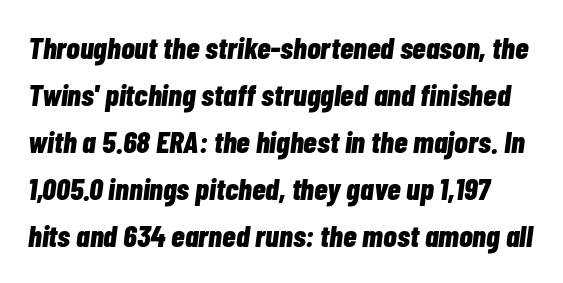
Q: Is the text bold? A: Yes.
Q: Is the text italic (slanted)? A: Yes, it leans right by about 7 degrees.
Q: Is the text underlined? A: No.
Q: Is the spacing between letters normal or unusually wide? A: Normal.
Q: Is the spacing between lines tight, normal or loose? A: Normal.
Q: Width (condensed, normal, or wide)? A: Condensed.
Q: Stroke contrast? A: Low.
Q: x-height? A: Medium.
Q: Monospaced? A: No.
